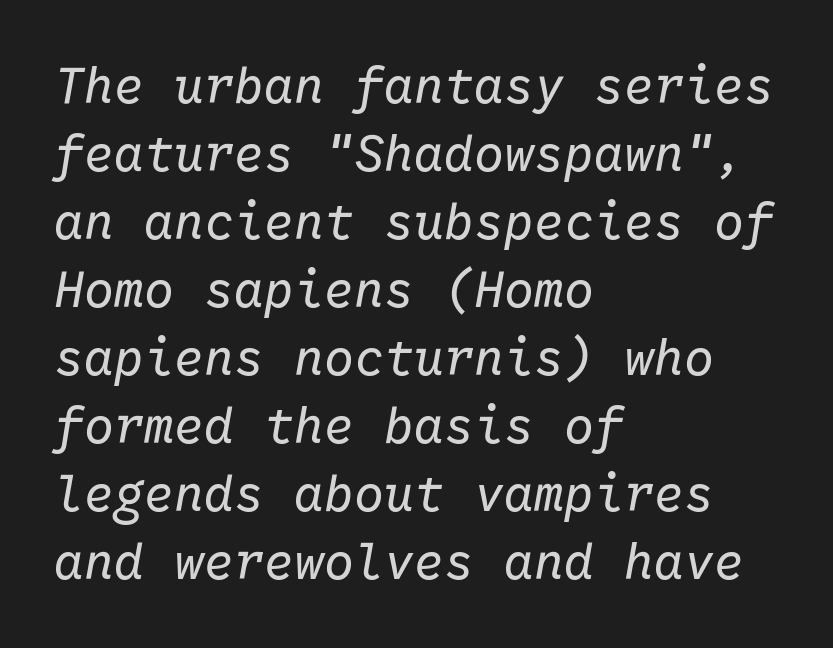
{"italic": "yes", "lean": "right", "slant_degrees": 10, "bold": "no", "weight": "regular", "width": "normal", "stroke_contrast": "low", "x_height": "medium", "monospaced": "yes", "underline": "no", "align": "left", "line_spacing": "normal", "line_spacing_ratio": 1.36, "letter_spacing": "normal", "letter_spacing_em": 0.0, "glyph_px": 50}
